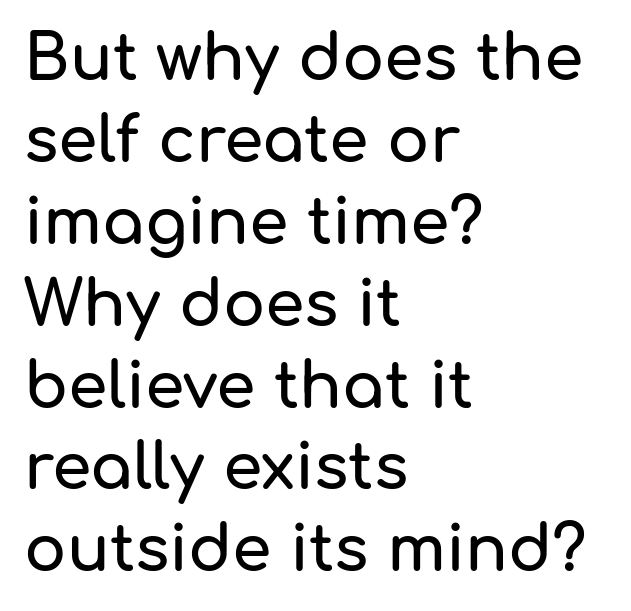
{"serif": "no", "italic": "no", "width": "normal", "stroke_contrast": "low", "x_height": "medium", "monospaced": "no", "underline": "no", "align": "left", "line_spacing": "normal", "line_spacing_ratio": 1.3, "letter_spacing": "normal", "letter_spacing_em": 0.0, "glyph_px": 63}
